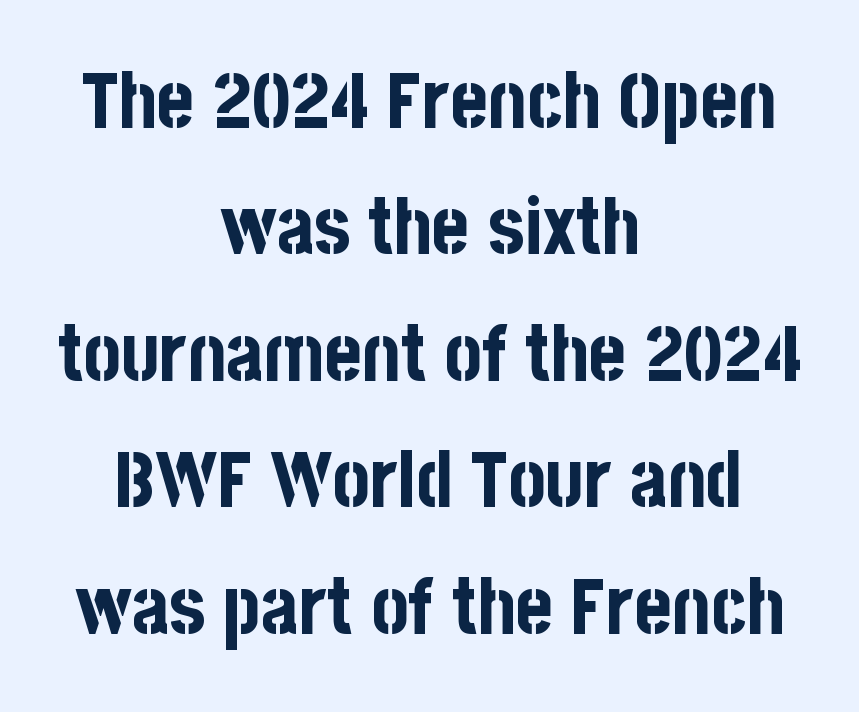
The rendering uses natural spacing where letterforms have individual widths. No extra tracking has been applied to these lines. A typesetter would label this face a sans. Layout note: lines centered. Caption: bold face, heavy strokes.
